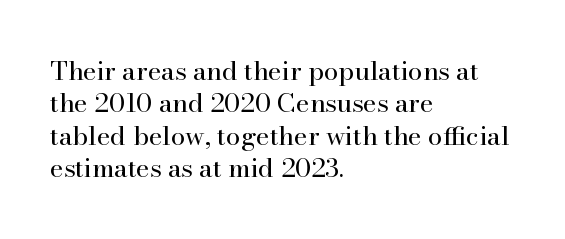
Line spacing here is normal. Nobody touched the tracking dial on this one. Quick note: underline off. Designer's note — italics off, roman on. The lines are quadded left.
